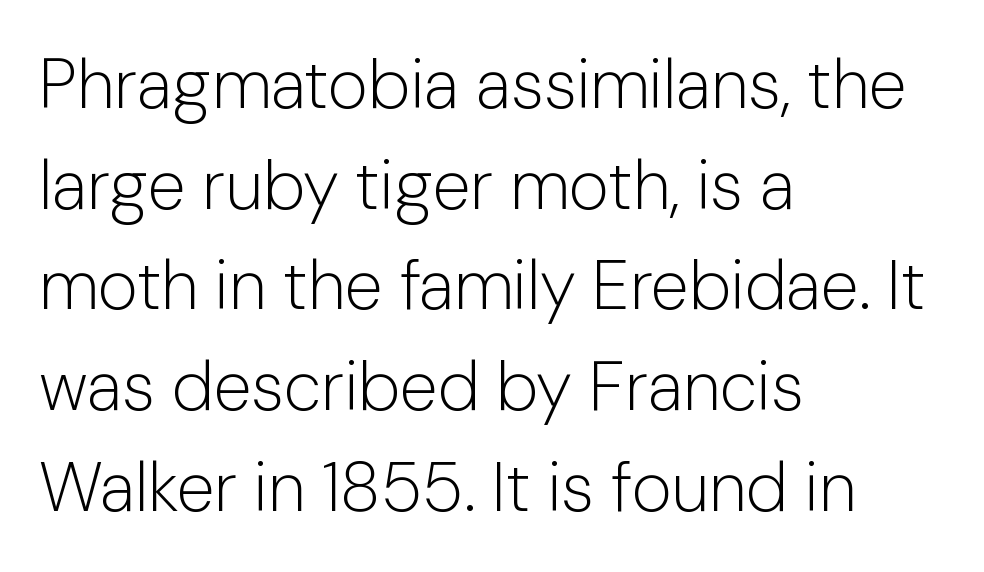
The image shows 69 px light sans-serif type, upright; set left-aligned, normal line spacing (1.46x), normal letter spacing, not underlined; low stroke contrast and a medium x-height.
